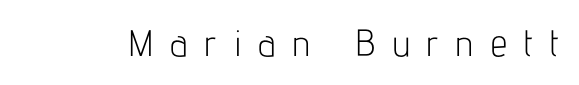
{"serif": "no", "italic": "no", "bold": "no", "weight": "light", "width": "condensed", "stroke_contrast": "low", "x_height": "medium", "monospaced": "no", "underline": "no", "letter_spacing": "wide", "letter_spacing_em": 0.46, "glyph_px": 37}
